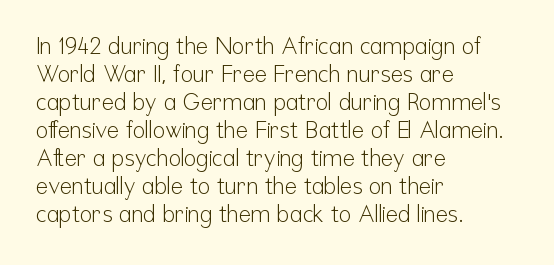
{"italic": "no", "bold": "no", "underline": "no", "align": "left", "line_spacing_ratio": 1.22, "letter_spacing": "normal", "letter_spacing_em": 0.0, "glyph_px": 23}
